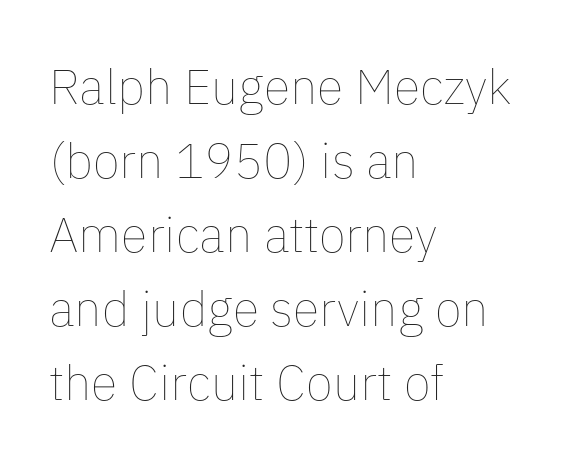
Q: Is the text bold? A: No.
Q: Is the text italic (slanted)? A: No, it is upright.
Q: Is the text underlined? A: No.
Q: How is the paragraph aligned? A: Left-aligned.
Q: Is the spacing between letters normal or unusually wide? A: Normal.
Q: Is the spacing between lines tight, normal or loose? A: Normal.
Q: Width (condensed, normal, or wide)? A: Normal.
Q: Stroke contrast? A: Low.
Q: x-height? A: Medium.
Q: Monospaced? A: No.
